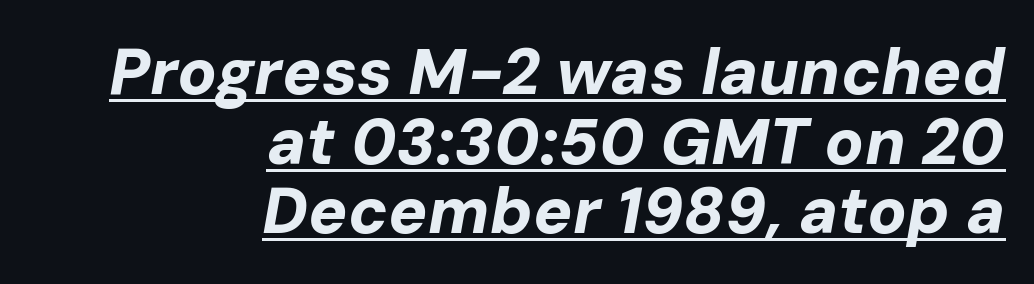
Very little white space separates one row of letters from the next. Look at the stroke-to-counter ratio: heavy, a bold. The words here are underlined. The letters are slanted; this is an italic face. Tracking value appears to be zero — textbook default spacing. Caption: multi-line text, flush right, ragged left.
